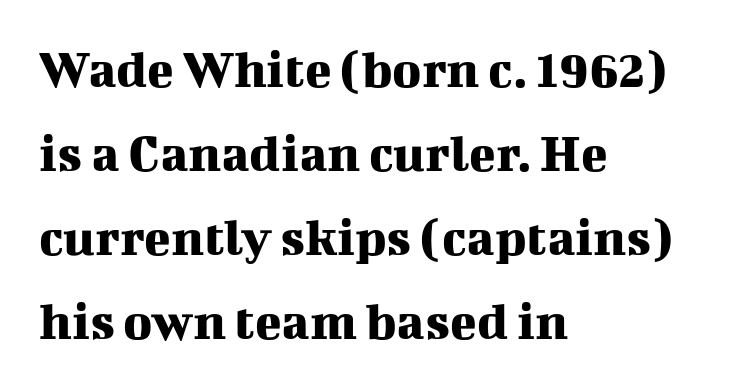
The image shows 55 px serif type, upright; set left-aligned, normal line spacing (1.53x), normal letter spacing, not underlined; medium stroke contrast and a medium x-height.
